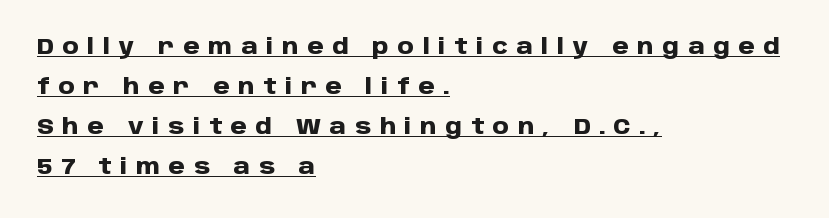
{"italic": "no", "bold": "yes", "underline": "yes", "align": "left", "line_spacing": "loose", "line_spacing_ratio": 1.91, "letter_spacing": "wide", "letter_spacing_em": 0.41, "glyph_px": 21}
